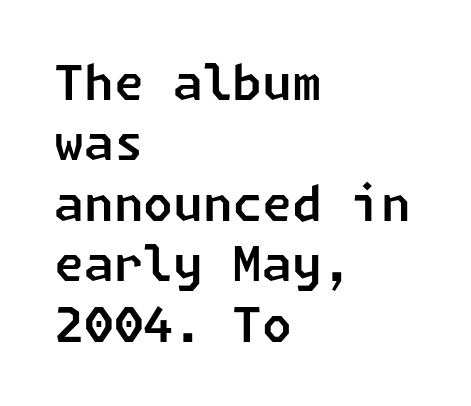
Q: Is the typeface a serif or a sans-serif typeface? A: Sans-serif.
Q: Is the text underlined? A: No.
Q: How is the paragraph aligned? A: Left-aligned.
Q: Is the spacing between letters normal or unusually wide? A: Normal.
Q: Is the spacing between lines tight, normal or loose? A: Normal.
Q: Width (condensed, normal, or wide)? A: Normal.
Q: Stroke contrast? A: Low.
Q: x-height? A: Medium.
